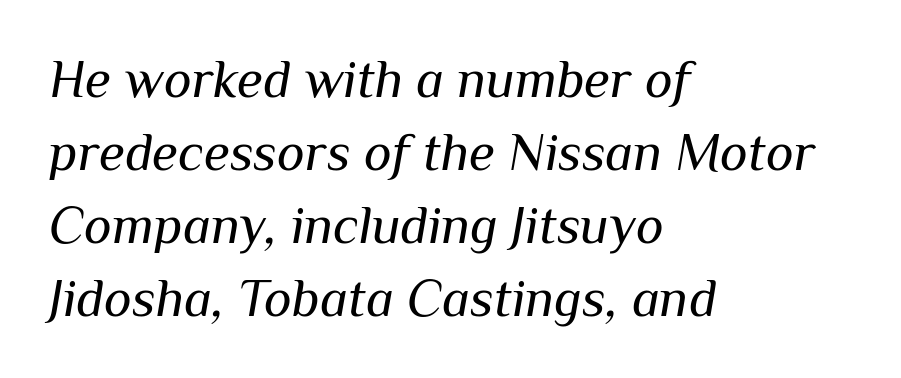
{"italic": "yes", "lean": "right", "slant_degrees": 10, "bold": "no", "weight": "regular", "width": "normal", "stroke_contrast": "medium", "x_height": "medium", "monospaced": "no", "underline": "no", "align": "left", "line_spacing": "normal", "line_spacing_ratio": 1.38, "letter_spacing": "normal", "letter_spacing_em": 0.0, "glyph_px": 53}
